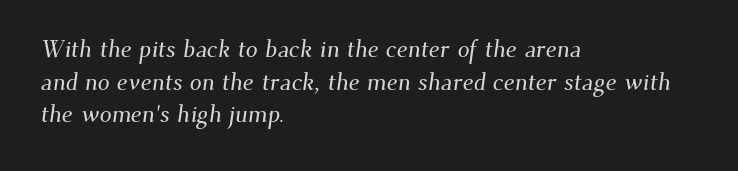
{"underline": "no", "align": "left", "line_spacing": "normal", "line_spacing_ratio": 1.36, "letter_spacing": "normal", "letter_spacing_em": 0.0, "glyph_px": 24}
